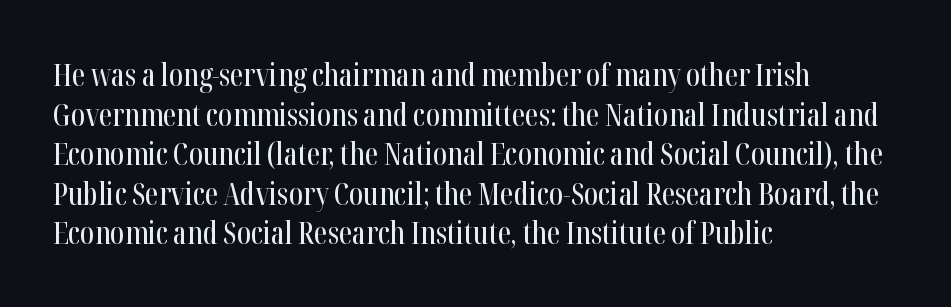
A typesetter would call this zero additional tracking. The paragraph has a hard left edge and a soft right edge. How would I describe the line gaps? Plain and ordinary. Think of a printed novel: that variable character pitch is what you see here. Posture: upright roman. The glyphs are unaccompanied by any horizontal stroke below them.
